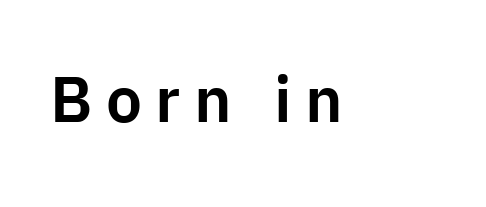
Posture: vertical. Honestly, there is no underline to notice here at all. Serif or sans? Sans — the stroke terminals are bare. The horizontal fit of the characters is loose and conspicuously gappy. Do the characters align in a grid? No, the font is proportional.
